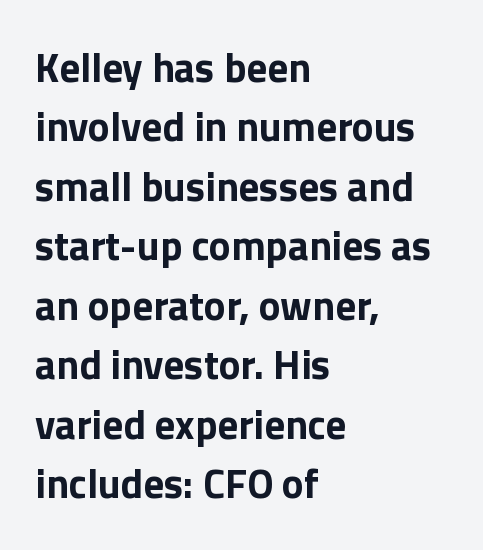
{"serif": "no", "italic": "no", "bold": "yes", "weight": "bold", "width": "normal", "x_height": "medium", "monospaced": "no", "underline": "no", "align": "left", "line_spacing": "normal", "line_spacing_ratio": 1.45, "letter_spacing": "normal", "letter_spacing_em": 0.0, "glyph_px": 41}
